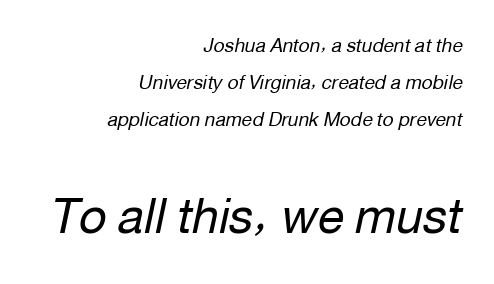
{"italic": "yes", "lean": "right", "slant_degrees": 12, "bold": "no", "weight": "regular", "width": "normal", "stroke_contrast": "low", "x_height": "medium", "monospaced": "no", "underline": "no", "align": "right", "line_spacing": "loose", "line_spacing_ratio": 1.96, "letter_spacing": "normal", "letter_spacing_em": 0.0, "larger_block": "second", "size_ratio": 2.53, "glyph_px": 48}
